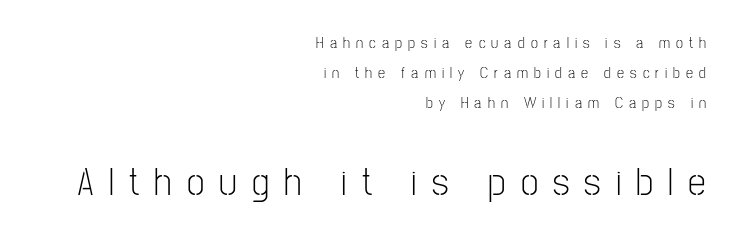
Q: Is the text bold? A: No.
Q: Is the text italic (slanted)? A: No, it is upright.
Q: Is the typeface a serif or a sans-serif typeface? A: Sans-serif.
Q: Is the text underlined? A: No.
Q: How is the paragraph aligned? A: Right-aligned.
Q: Is the spacing between letters normal or unusually wide? A: Unusually wide.
Q: Which block of text is set in a larger size, the first (top) or the second (bottom)? A: The second (bottom) one.
Q: Width (condensed, normal, or wide)? A: Condensed.
Q: Stroke contrast? A: Low.
Q: x-height? A: Medium.
Q: Monospaced? A: No.
